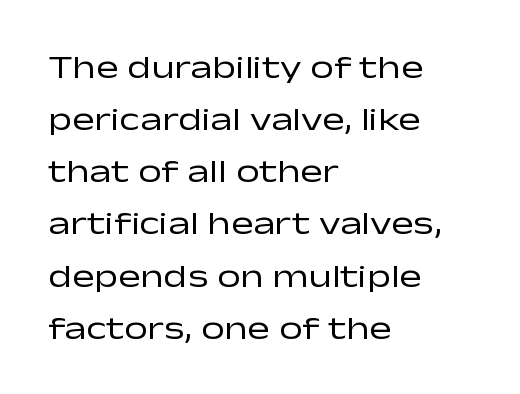
{"serif": "no", "italic": "no", "bold": "no", "weight": "regular", "width": "wide", "stroke_contrast": "low", "x_height": "medium", "monospaced": "no", "underline": "no", "align": "left", "line_spacing": "normal", "line_spacing_ratio": 1.58, "letter_spacing": "normal", "letter_spacing_em": 0.0, "glyph_px": 33}
